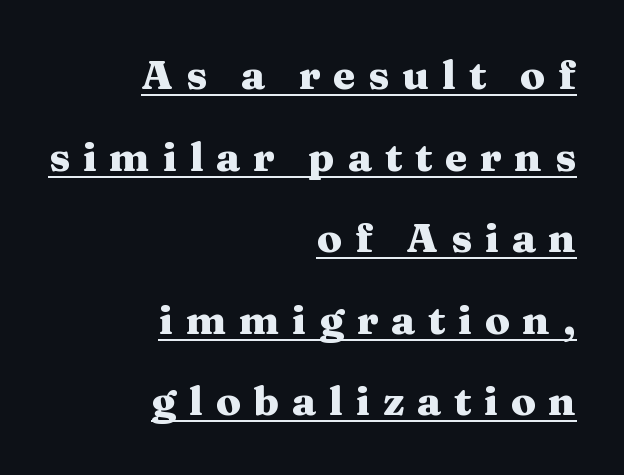
{"serif": "yes", "italic": "no", "bold": "yes", "weight": "heavy", "width": "wide", "stroke_contrast": "medium", "x_height": "medium", "monospaced": "no", "underline": "yes", "align": "right", "line_spacing": "loose", "line_spacing_ratio": 1.99, "letter_spacing": "wide", "letter_spacing_em": 0.31, "glyph_px": 41}
